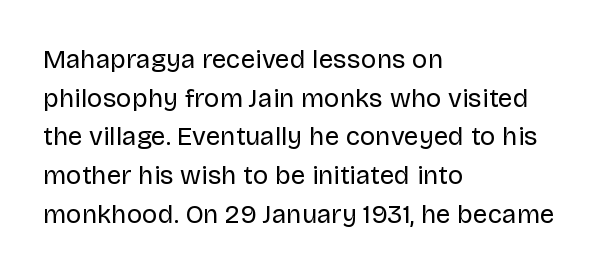
{"italic": "no", "bold": "no", "underline": "no", "align": "left", "line_spacing": "normal", "line_spacing_ratio": 1.49, "letter_spacing": "normal", "letter_spacing_em": 0.0, "glyph_px": 26}
